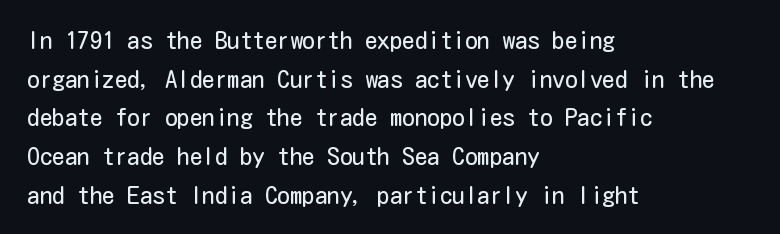
Q: Is the text bold? A: No.
Q: Is the text italic (slanted)? A: No, it is upright.
Q: Is the text underlined? A: No.
Q: How is the paragraph aligned? A: Left-aligned.
Q: Is the spacing between letters normal or unusually wide? A: Normal.
Q: Is the spacing between lines tight, normal or loose? A: Normal.
